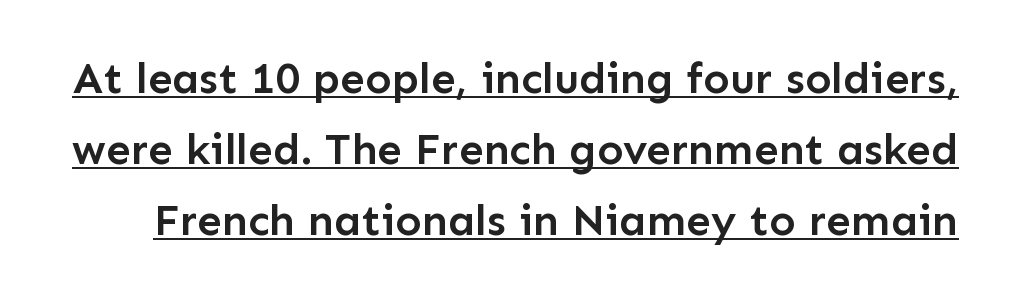
The image shows 44 px semibold sans-serif type, upright; set normal line spacing (1.61x), normal letter spacing, underlined; low stroke contrast and a medium x-height.
